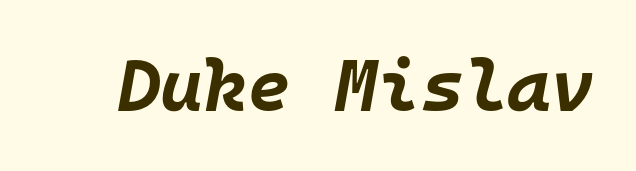
Summary of weight: heavy, a full bold. The letters march in equal steps, a hallmark of fixed-pitch type. Would a proofreader flag this as italicized? Yes. Unmarked baselines from the first word to the last. Does extra space separate the letters? No, they use regular spacing.
